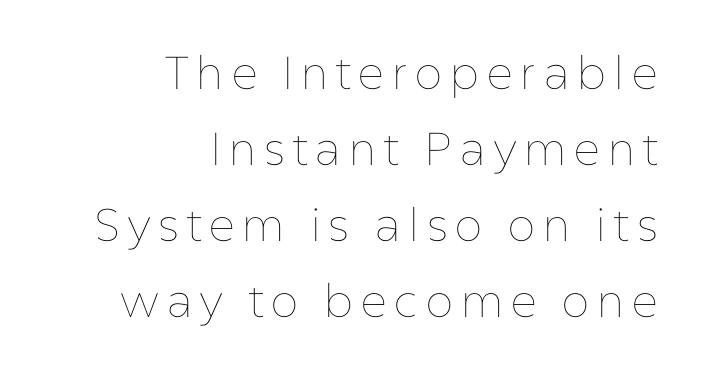
{"italic": "no", "bold": "no", "weight": "thin", "width": "normal", "stroke_contrast": "low", "x_height": "medium", "monospaced": "no", "underline": "no", "align": "right", "line_spacing": "normal", "line_spacing_ratio": 1.65, "glyph_px": 46}
